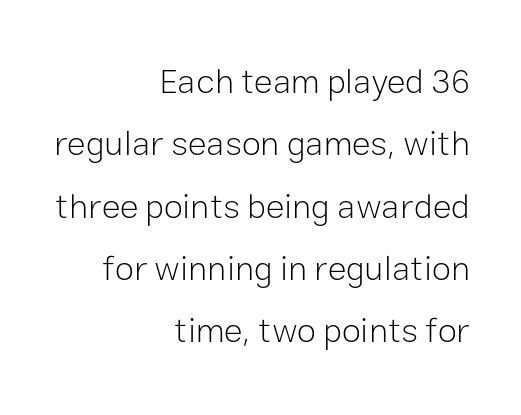
Beneath every word, the page is bare. The passage shown is typed in a proportional face where columns would drift. The letters stand upright; this is a roman face. The passage shown is typeset with a sans-serif family. Short note: letters normally spaced. Visually the block forms a straight wall on the right and a jagged coastline on the left.
